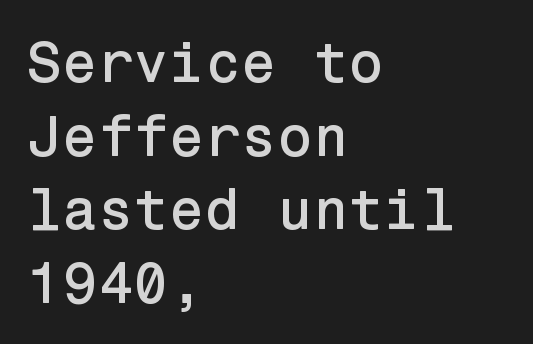
{"serif": "no", "italic": "no", "width": "normal", "stroke_contrast": "low", "x_height": "medium", "underline": "no", "align": "left", "line_spacing": "normal", "line_spacing_ratio": 1.27, "letter_spacing": "normal", "letter_spacing_em": 0.0, "glyph_px": 58}
